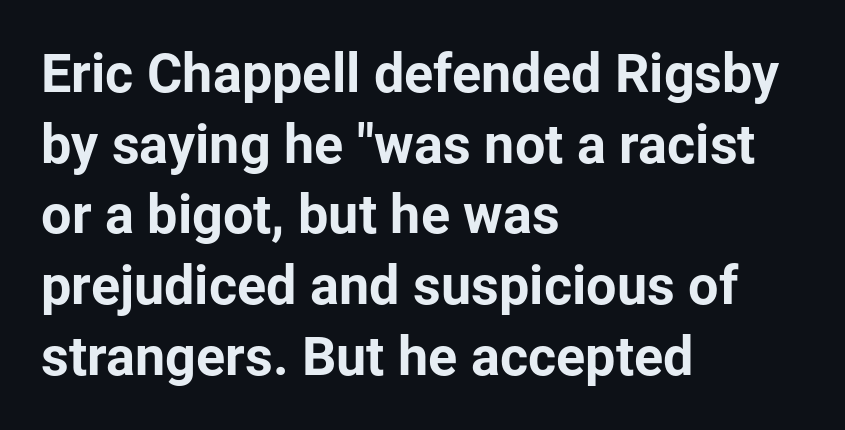
Q: Is the text bold? A: Yes.
Q: Is the text italic (slanted)? A: No, it is upright.
Q: Is the typeface a serif or a sans-serif typeface? A: Sans-serif.
Q: Is the text underlined? A: No.
Q: How is the paragraph aligned? A: Left-aligned.
Q: Is the spacing between letters normal or unusually wide? A: Normal.
Q: Is the spacing between lines tight, normal or loose? A: Normal.
Q: Width (condensed, normal, or wide)? A: Normal.
Q: Stroke contrast? A: Low.
Q: x-height? A: Medium.
Q: Monospaced? A: No.
